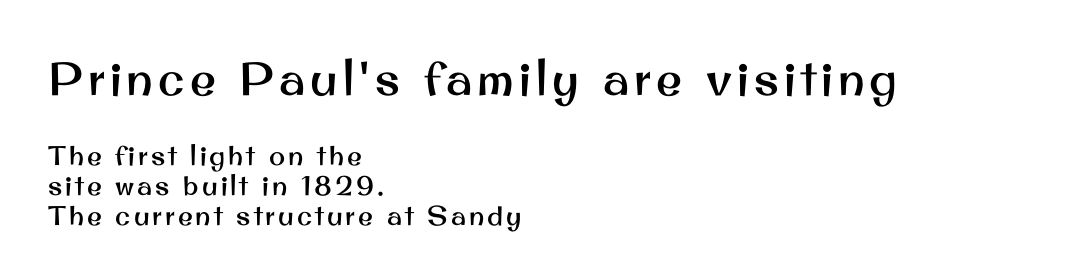
{"serif": "no", "italic": "no", "width": "normal", "stroke_contrast": "medium", "x_height": "small", "monospaced": "no", "underline": "no", "align": "left", "line_spacing": "tight", "line_spacing_ratio": 1.11, "larger_block": "first", "size_ratio": 1.74, "glyph_px": 47}
